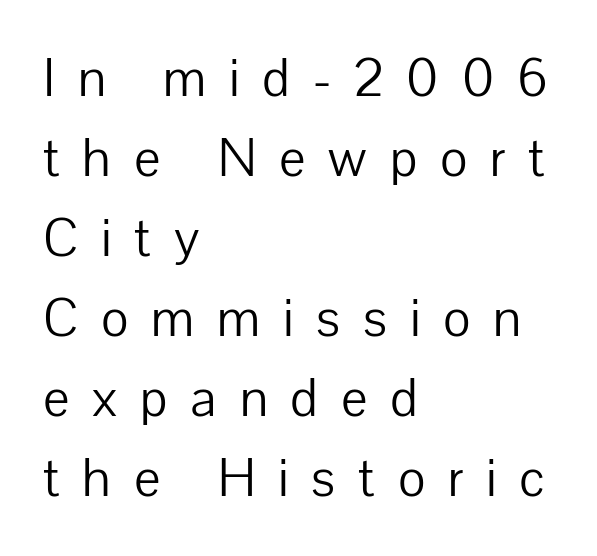
A quiet, ordinary-to-light weight characterises the typeface. Characters remain perfectly vertical along every line. Leading matches the norm, producing a regular column. Regarding serifs, this sample does without them. You could not count columns in this text — the font is proportionally spaced.
